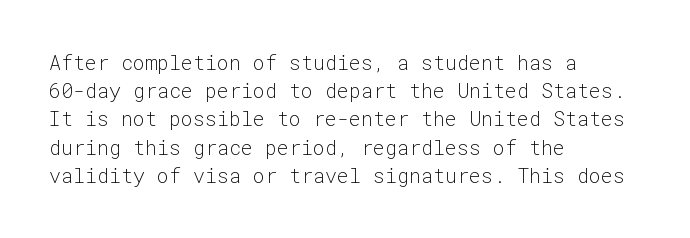
Q: Is the text bold? A: No.
Q: Is the text italic (slanted)? A: No, it is upright.
Q: Is the text underlined? A: No.
Q: How is the paragraph aligned? A: Left-aligned.
Q: Is the spacing between letters normal or unusually wide? A: Normal.
Q: Is the spacing between lines tight, normal or loose? A: Normal.
